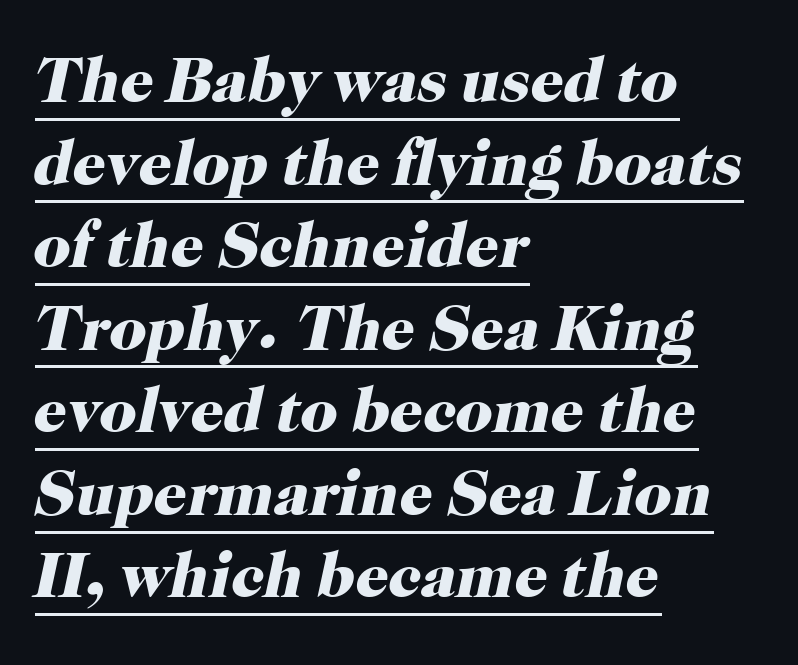
The image shows 65 px heavy serif type, italic (leaning right); set left-aligned, normal line spacing (1.27x), normal letter spacing, underlined; high stroke contrast and a medium x-height.
